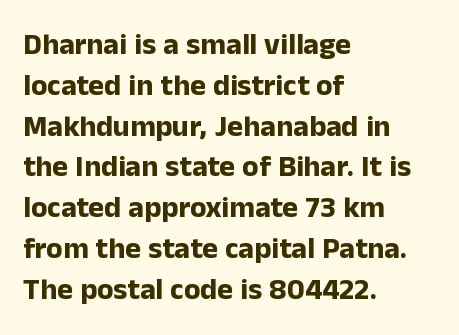
The image shows 30 px bold sans-serif type, upright; set left-aligned, normal line spacing (1.36x), normal letter spacing, not underlined; low stroke contrast and a medium x-height.
